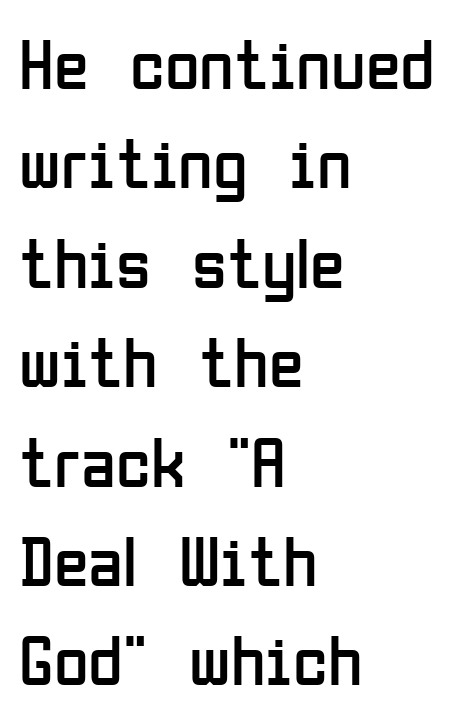
{"serif": "no", "italic": "no", "bold": "no", "weight": "regular", "width": "condensed", "stroke_contrast": "low", "x_height": "medium", "monospaced": "no", "underline": "no", "align": "left", "line_spacing": "normal", "line_spacing_ratio": 1.4, "letter_spacing": "normal", "letter_spacing_em": 0.0, "glyph_px": 71}
